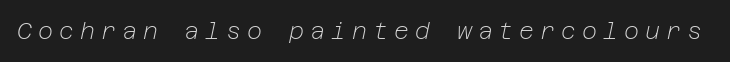
The lettering tilts uniformly, giving the passage an italic look. The glyphs are unaccompanied by any horizontal stroke below them. The face used here is rendered with a markedly widened letterfit. The strokes are not fattened; the text isn't bold.
